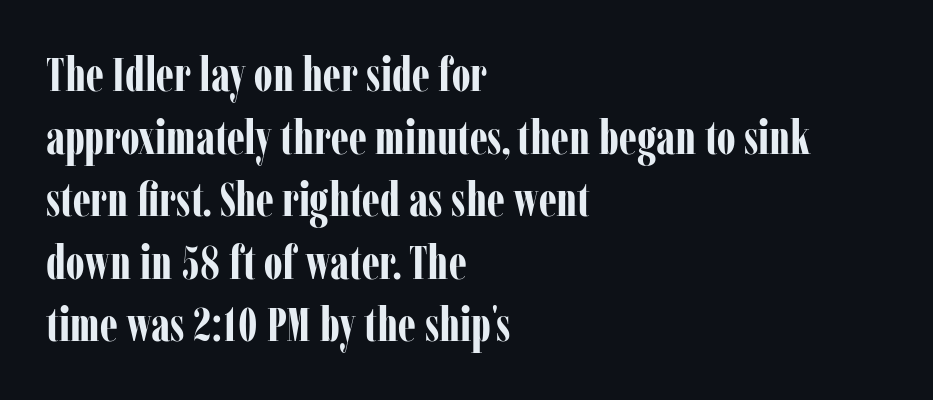
Q: Is the text bold? A: Yes.
Q: Is the text italic (slanted)? A: No, it is upright.
Q: Is the typeface a serif or a sans-serif typeface? A: Serif.
Q: Is the text underlined? A: No.
Q: How is the paragraph aligned? A: Left-aligned.
Q: Is the spacing between letters normal or unusually wide? A: Normal.
Q: Is the spacing between lines tight, normal or loose? A: Normal.
Q: Width (condensed, normal, or wide)? A: Condensed.
Q: Stroke contrast? A: Low.
Q: x-height? A: Medium.
Q: Monospaced? A: No.
